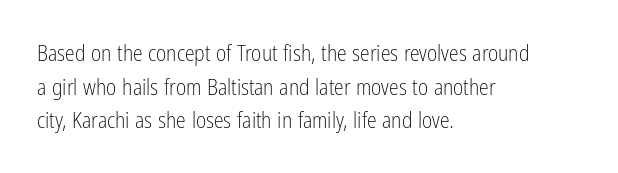
Q: Is the text bold? A: No.
Q: Is the text italic (slanted)? A: No, it is upright.
Q: Is the text underlined? A: No.
Q: How is the paragraph aligned? A: Left-aligned.
Q: Is the spacing between letters normal or unusually wide? A: Normal.
Q: Is the spacing between lines tight, normal or loose? A: Normal.
